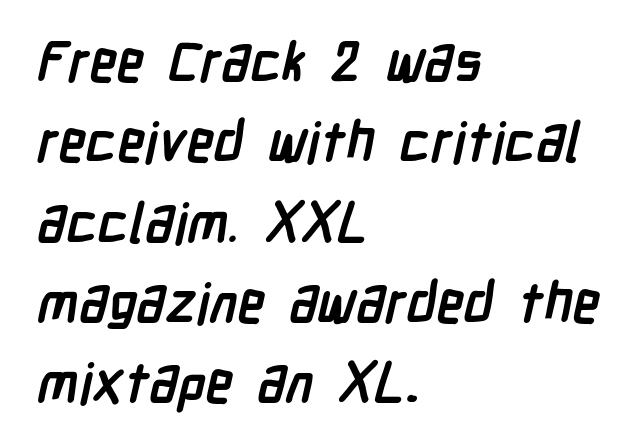
The setting favours the left margin, as ordinary paragraphs usually do. Glyph-to-glyph distance matches everyday printed text. Note the varied advance widths — an 'i' is clearly narrower than an 'm'. Summary of vertical rhythm: regular, with standard interline spacing. Are there feet on the stems? There aren't — it's a sans.
